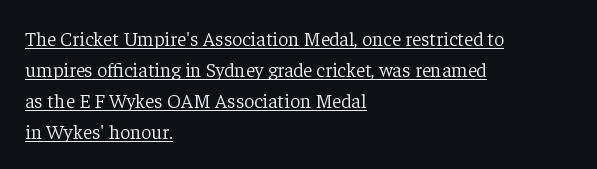
The image shows 20 px text type, upright; set left-aligned, normal line spacing (1.55x), normal letter spacing, underlined.
